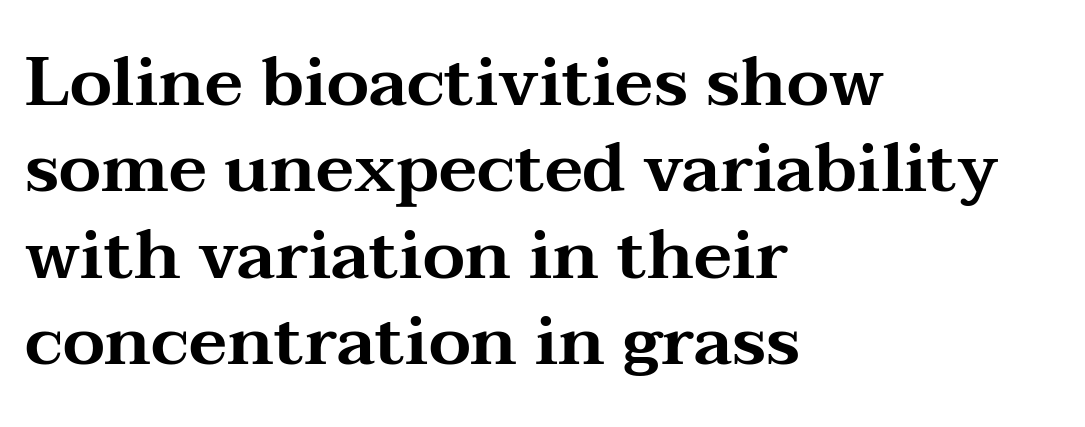
The image shows 68 px wide serif type, upright; set left-aligned, normal line spacing (1.27x), normal letter spacing, not underlined; medium stroke contrast and a medium x-height.
